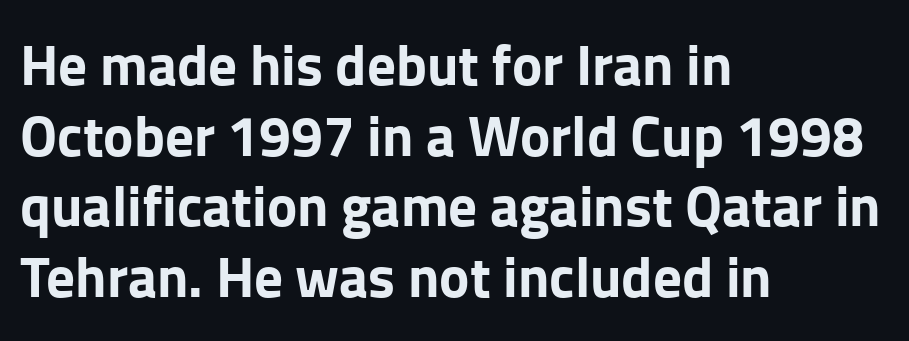
Q: Is the text bold? A: Yes.
Q: Is the text italic (slanted)? A: No, it is upright.
Q: Is the typeface a serif or a sans-serif typeface? A: Sans-serif.
Q: Is the text underlined? A: No.
Q: How is the paragraph aligned? A: Left-aligned.
Q: Is the spacing between letters normal or unusually wide? A: Normal.
Q: Width (condensed, normal, or wide)? A: Normal.
Q: Stroke contrast? A: Low.
Q: x-height? A: Medium.
Q: Monospaced? A: No.
